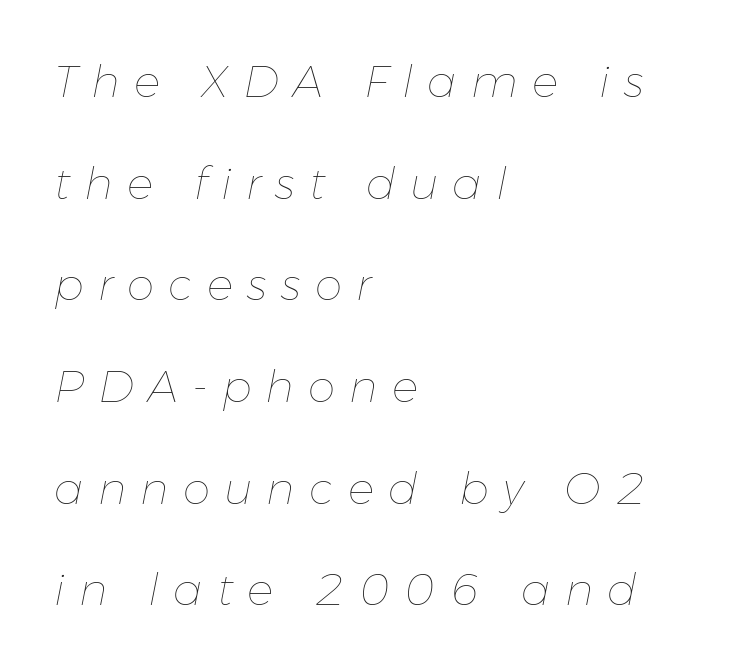
This sample has the flowing, uneven cadence of proportional lettering. Looking at the ascenders, they clearly lean. The ragged edge is on the right, which tells us the setting is flush left. Vertically, the passage feels expansive, rows floating well apart. Observe the wide spacing: letters keep a clear distance from each other. The cut favours lightness, reaching ordinary text weight at its darkest.
